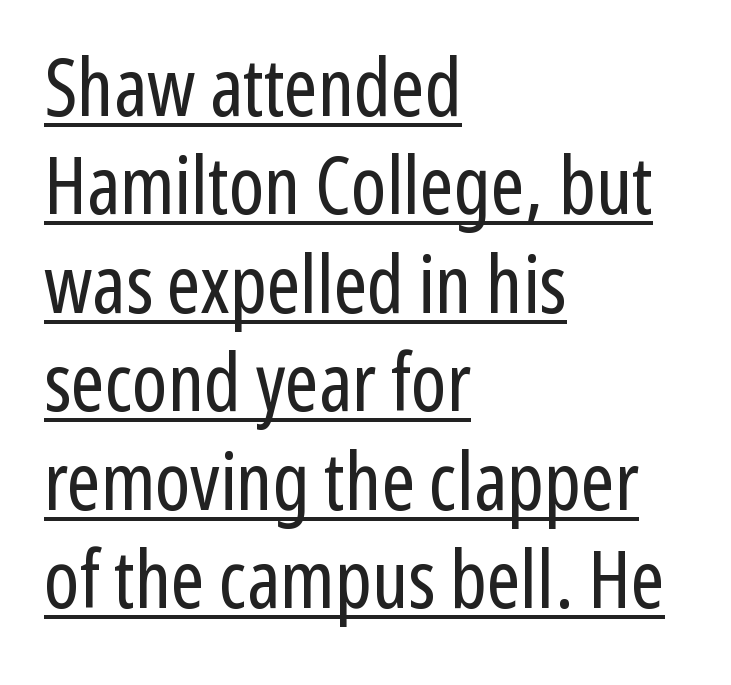
Q: Is the text bold? A: No.
Q: Is the text italic (slanted)? A: No, it is upright.
Q: Is the typeface a serif or a sans-serif typeface? A: Sans-serif.
Q: Is the text underlined? A: Yes.
Q: How is the paragraph aligned? A: Left-aligned.
Q: Is the spacing between letters normal or unusually wide? A: Normal.
Q: Width (condensed, normal, or wide)? A: Condensed.
Q: Stroke contrast? A: Low.
Q: x-height? A: Medium.
Q: Monospaced? A: No.
